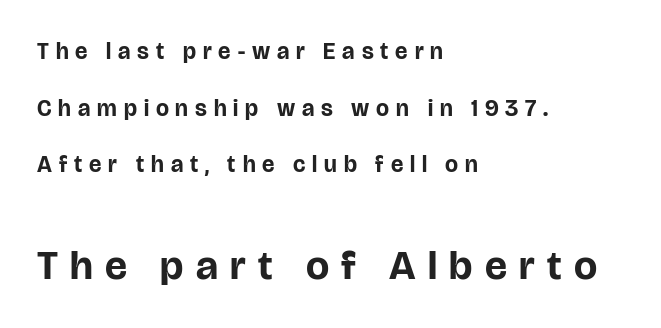
{"serif": "no", "italic": "no", "bold": "yes", "weight": "bold", "width": "normal", "stroke_contrast": "low", "x_height": "large", "monospaced": "no", "underline": "no", "align": "left", "line_spacing": "loose", "line_spacing_ratio": 2.46, "letter_spacing": "wide", "letter_spacing_em": 0.3, "larger_block": "second", "size_ratio": 1.78, "glyph_px": 41}
